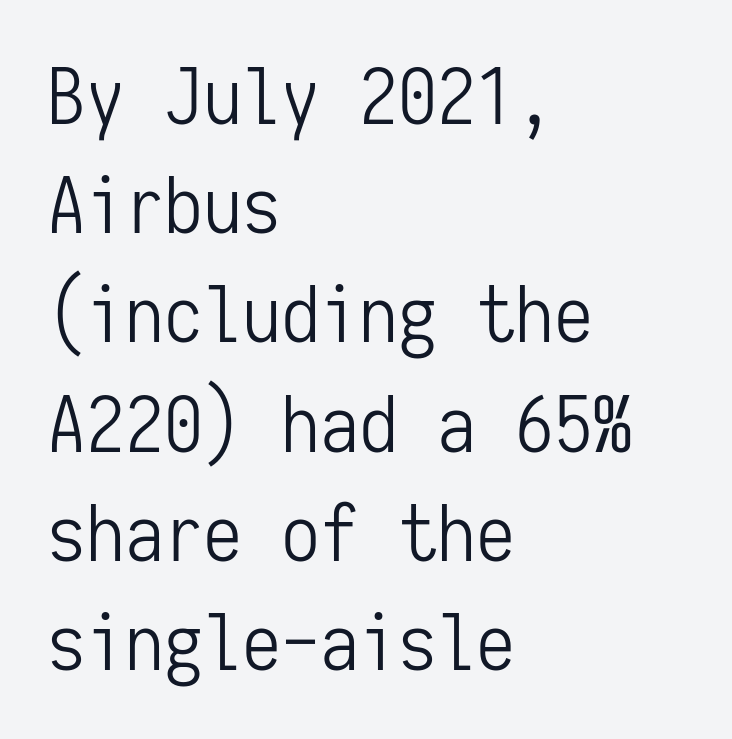
{"serif": "no", "italic": "no", "bold": "no", "weight": "light", "width": "condensed", "stroke_contrast": "low", "x_height": "medium", "monospaced": "yes", "underline": "no", "align": "left", "line_spacing": "normal", "line_spacing_ratio": 1.4, "letter_spacing": "normal", "letter_spacing_em": 0.0, "glyph_px": 78}
